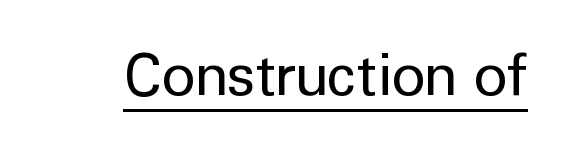
You can tell from the bare stems that sans-serif type was used. The cut favours lightness, reaching ordinary text weight at its darkest. Think of a printed novel: that variable character pitch is what you see here. Students, observe the line beneath the letters — that is underlining. Vertical strokes here are truly vertical. Default kerning and tracking; the words read as compact shapes.
